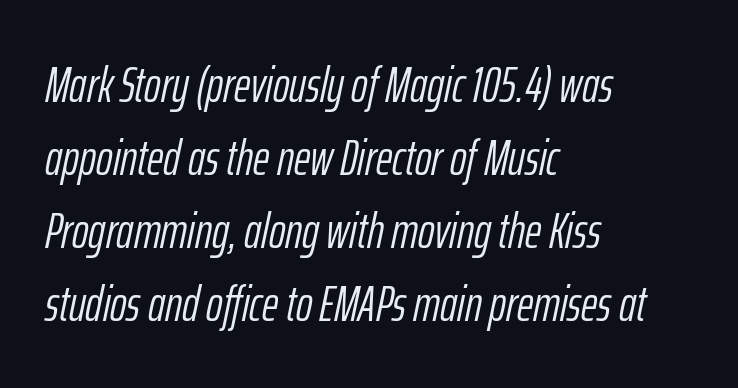
The image shows 50 px light, condensed type, italic (leaning right); set left-aligned, normal line spacing (1.46x), normal letter spacing, not underlined; low stroke contrast and a medium x-height.
